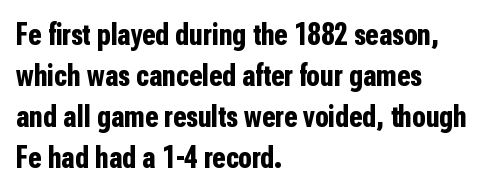
{"serif": "no", "italic": "no", "bold": "yes", "weight": "bold", "width": "condensed", "stroke_contrast": "low", "x_height": "medium", "monospaced": "no", "underline": "no", "align": "left", "line_spacing": "normal", "line_spacing_ratio": 1.32, "letter_spacing": "normal", "letter_spacing_em": 0.0, "glyph_px": 31}
